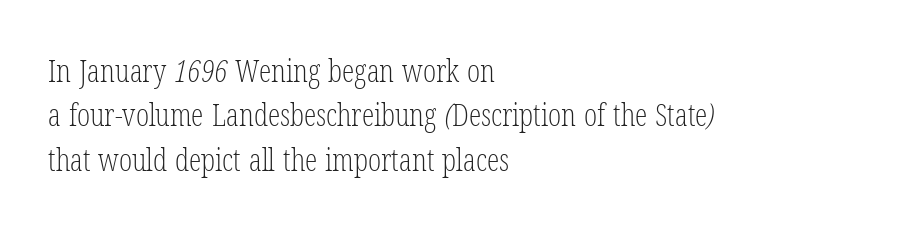
{"serif": "yes", "bold": "no", "weight": "light", "width": "condensed", "stroke_contrast": "low", "x_height": "medium", "monospaced": "no", "underline": "no", "align": "left", "line_spacing": "normal", "line_spacing_ratio": 1.43, "letter_spacing": "normal", "letter_spacing_em": 0.0, "glyph_px": 31}
